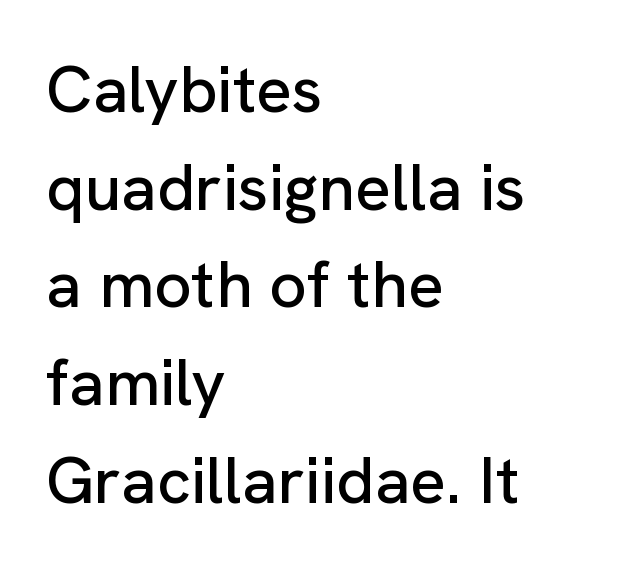
The image shows 66 px sans-serif type, upright; set left-aligned, normal line spacing (1.48x), normal letter spacing, not underlined; low stroke contrast and a medium x-height.
